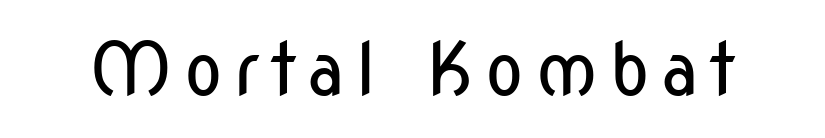
The passage shown is typeset with a sans-serif family. This sample has the flowing, uneven cadence of proportional lettering. The glyphs are unaccompanied by any horizontal stroke below them. The passage shown is not bold in any degree. Italic? Not at all — the glyphs are vertical.
